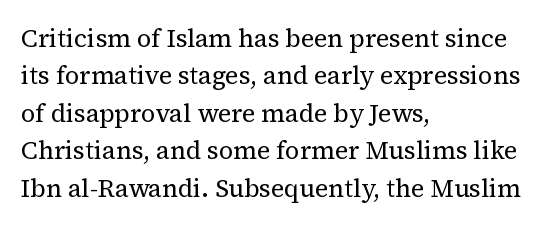
Q: Is the text bold? A: No.
Q: Is the text italic (slanted)? A: No, it is upright.
Q: Is the text underlined? A: No.
Q: How is the paragraph aligned? A: Left-aligned.
Q: Is the spacing between letters normal or unusually wide? A: Normal.
Q: Is the spacing between lines tight, normal or loose? A: Normal.
